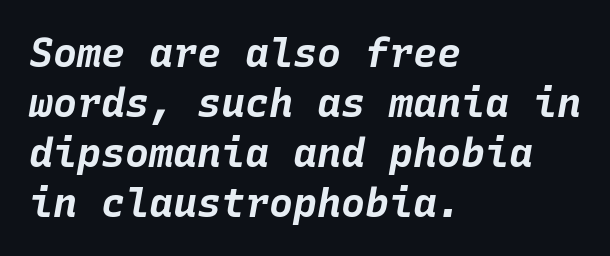
{"italic": "yes", "lean": "right", "slant_degrees": 10, "bold": "yes", "weight": "bold", "width": "normal", "stroke_contrast": "low", "x_height": "large", "monospaced": "yes", "underline": "no", "align": "left", "line_spacing": "normal", "line_spacing_ratio": 1.25, "letter_spacing": "normal", "letter_spacing_em": 0.0, "glyph_px": 40}
